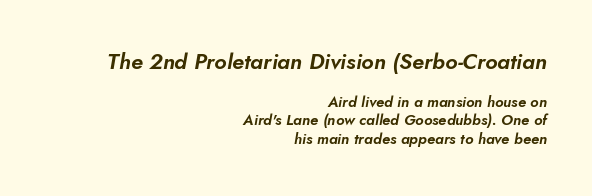
The text block is weighted toward the right margin, trailing off unevenly leftward. Yep, that's italic — everything's leaning. Between one letter and the next there's only the usual sliver of space. Top chunk: large. Bottom chunk: small. Glance below the letters and you will spot only blank space.
